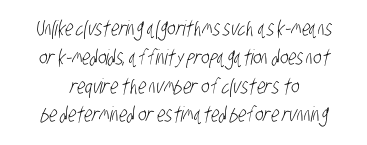
Q: Is the text bold? A: No.
Q: Is the text underlined? A: No.
Q: How is the paragraph aligned? A: Centered.
Q: Is the spacing between letters normal or unusually wide? A: Normal.
Q: Is the spacing between lines tight, normal or loose? A: Normal.
